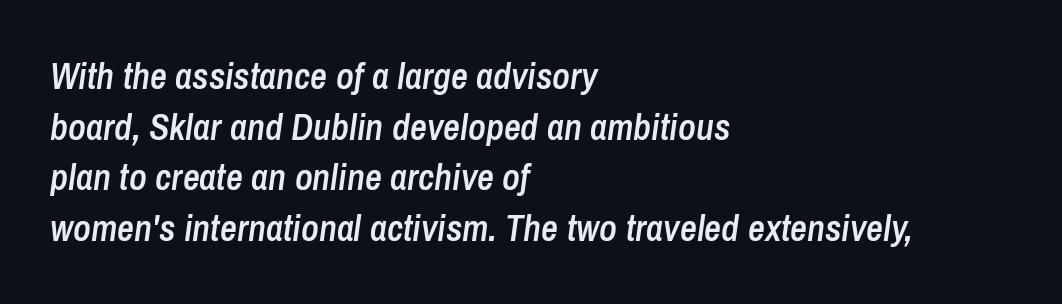
The rendering anchors every line to the left-hand side. Proportional: the letters do not fall into vertical columns. The characters look somewhat weighty, a semibold short of true bold. A bare baseline throughout the passage. A typesetter would call this leading conventional body-copy spacing. The horizontal fit of the characters is conventional and even.
